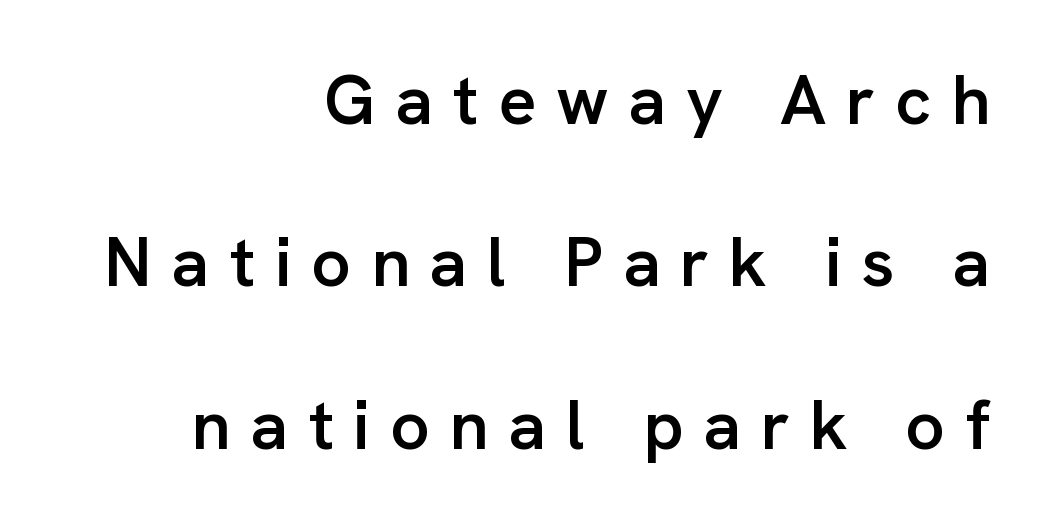
The image shows 70 px semibold sans-serif type, upright; set right-aligned, loose line spacing (2.32x), unusually wide letter spacing (+0.28 em), not underlined; low stroke contrast and a medium x-height.
